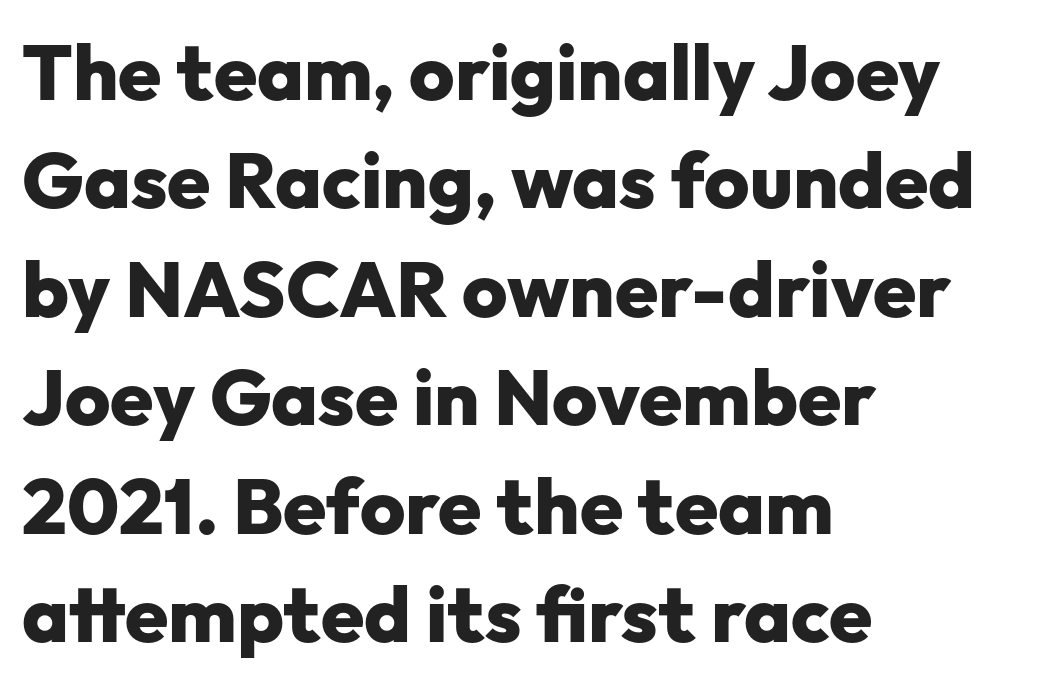
Reading down the block, your eye returns to a fixed left position each line. The passage shown is typeset with a sans-serif family. The gap between lines stays unmarked. Each glyph is drawn with heavy, bold strokes. A typesetter would mark this as roman, not italic. The line-height multiplier appears to be the usual default.
